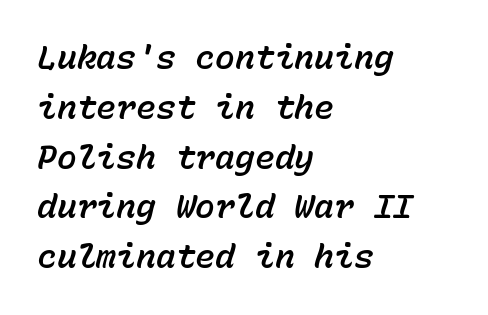
Q: Is the text italic (slanted)? A: Yes, it leans right by about 15 degrees.
Q: Is the text underlined? A: No.
Q: How is the paragraph aligned? A: Left-aligned.
Q: Is the spacing between letters normal or unusually wide? A: Normal.
Q: Is the spacing between lines tight, normal or loose? A: Normal.
Q: Width (condensed, normal, or wide)? A: Normal.
Q: Stroke contrast? A: Low.
Q: x-height? A: Medium.
Q: Monospaced? A: Yes.
